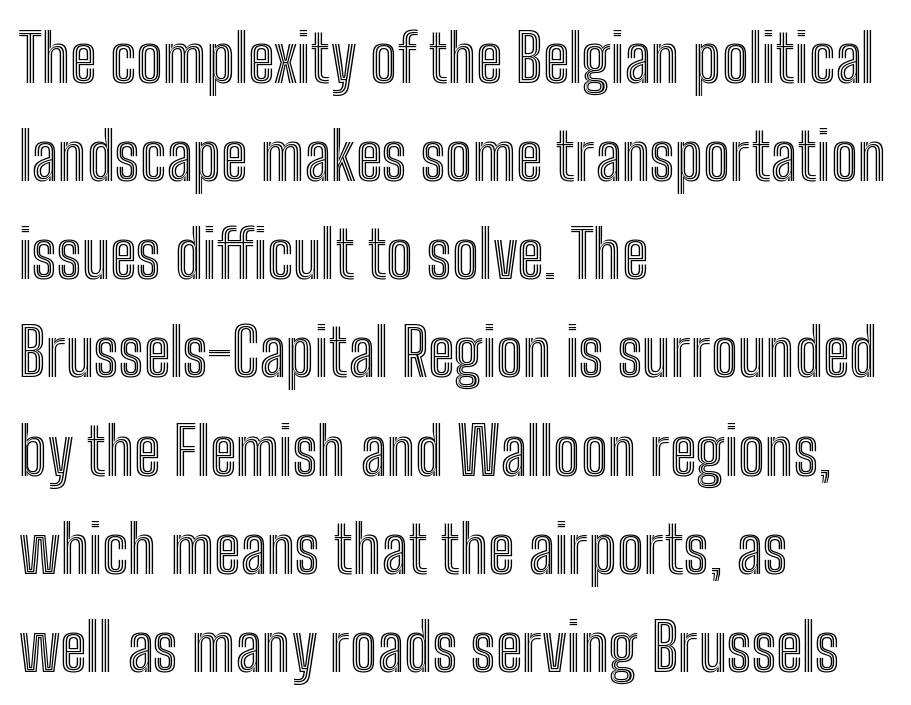
{"italic": "no", "width": "condensed", "x_height": "medium", "monospaced": "no", "underline": "no", "align": "left", "line_spacing": "normal", "line_spacing_ratio": 1.51, "letter_spacing": "normal", "letter_spacing_em": 0.0, "glyph_px": 65}
